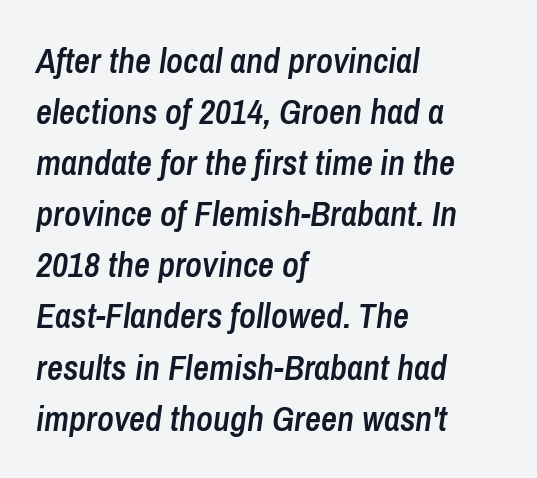
{"italic": "yes", "lean": "right", "slant_degrees": 8, "bold": "semi", "weight": "semibold", "width": "condensed", "stroke_contrast": "low", "x_height": "medium", "monospaced": "no", "underline": "no", "align": "left", "line_spacing": "normal", "line_spacing_ratio": 1.46, "letter_spacing": "normal", "letter_spacing_em": 0.0, "glyph_px": 35}
